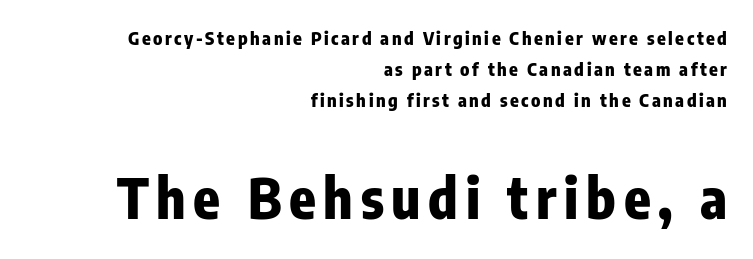
This rendering employs a face without finishing strokes, i.e., a sans-serif. Posture: vertical. One-word summary of the alignment: right. The rendering uses natural spacing where letterforms have individual widths. Look at the glyph heights: the lower group is clearly the bigger setting. No word sits above an underline.
